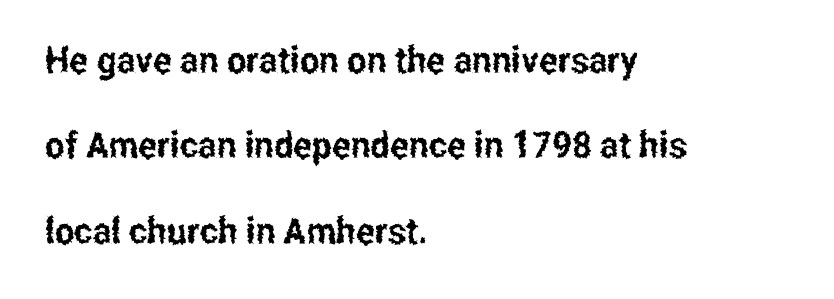
Q: Is the text italic (slanted)? A: No, it is upright.
Q: Is the typeface a serif or a sans-serif typeface? A: Sans-serif.
Q: Is the text underlined? A: No.
Q: How is the paragraph aligned? A: Left-aligned.
Q: Is the spacing between letters normal or unusually wide? A: Normal.
Q: Is the spacing between lines tight, normal or loose? A: Loose.
Q: Width (condensed, normal, or wide)? A: Condensed.
Q: Stroke contrast? A: Low.
Q: x-height? A: Medium.
Q: Monospaced? A: No.
